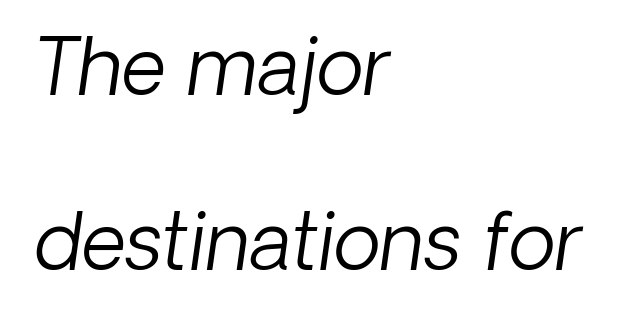
Type without underlining. In CSS terms this would be text-align: left. In terms of letterspacing, this is plain default setting. The text carries the slant typical of an italic or oblique font. A quiet, ordinary-to-light weight characterises the typeface. This sample has the flowing, uneven cadence of proportional lettering.
